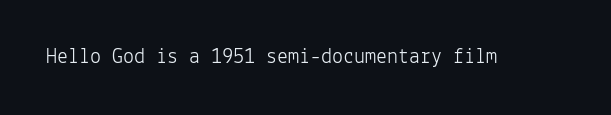
Q: Is the text bold? A: No.
Q: Is the text italic (slanted)? A: No, it is upright.
Q: Is the text underlined? A: No.
Q: Is the spacing between letters normal or unusually wide? A: Normal.
